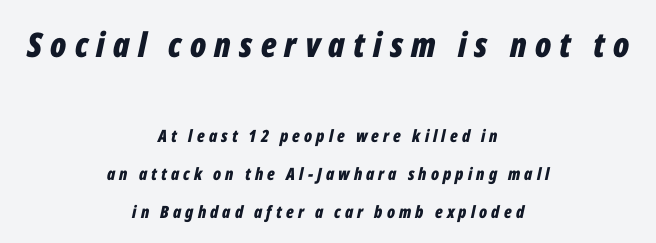
{"italic": "yes", "lean": "right", "slant_degrees": 12, "bold": "yes", "weight": "bold", "width": "condensed", "stroke_contrast": "low", "x_height": "medium", "monospaced": "no", "underline": "no", "align": "center", "line_spacing": "loose", "line_spacing_ratio": 2.23, "letter_spacing": "wide", "letter_spacing_em": 0.24, "larger_block": "first", "size_ratio": 2.0, "glyph_px": 34}
